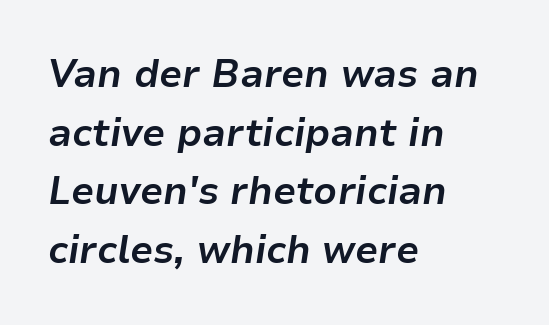
Q: Is the text bold? A: Yes.
Q: Is the text italic (slanted)? A: Yes, it leans right by about 9 degrees.
Q: Is the text underlined? A: No.
Q: How is the paragraph aligned? A: Left-aligned.
Q: Is the spacing between letters normal or unusually wide? A: Normal.
Q: Is the spacing between lines tight, normal or loose? A: Normal.
Q: Width (condensed, normal, or wide)? A: Normal.
Q: Stroke contrast? A: Low.
Q: x-height? A: Medium.
Q: Monospaced? A: No.
